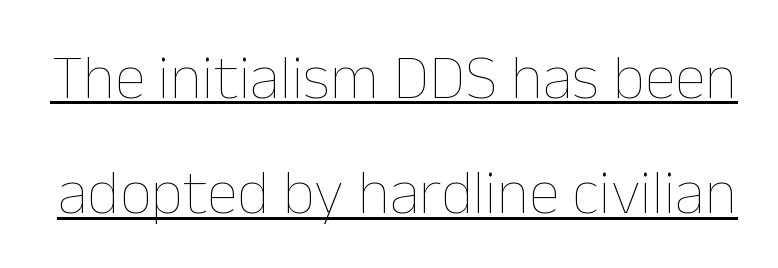
The image shows 63 px thin type, upright; set line spacing 1.83x, normal letter spacing, underlined; low stroke contrast and a medium x-height.
